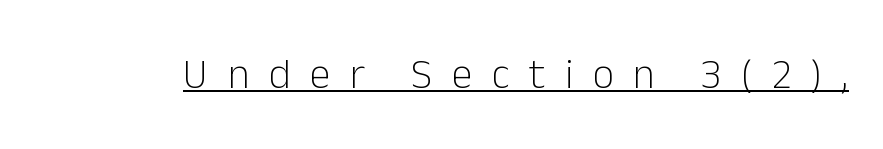
Q: Is the text bold? A: No.
Q: Is the text italic (slanted)? A: No, it is upright.
Q: Is the typeface a serif or a sans-serif typeface? A: Sans-serif.
Q: Is the text underlined? A: Yes.
Q: Is the spacing between letters normal or unusually wide? A: Unusually wide.
Q: Width (condensed, normal, or wide)? A: Normal.
Q: Stroke contrast? A: Low.
Q: x-height? A: Medium.
Q: Monospaced? A: No.
